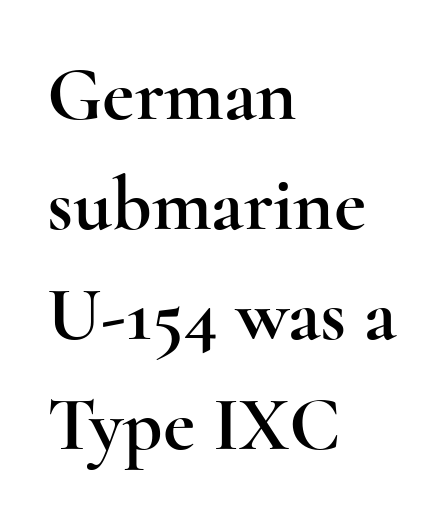
What kind of face is this? One with serifs. Each letter keeps its own natural width here, so spacing adapts to shape. Bare-footed words on every line. These lines were composed using upright roman letters. Caption: multi-line text, flush left, ragged right.
